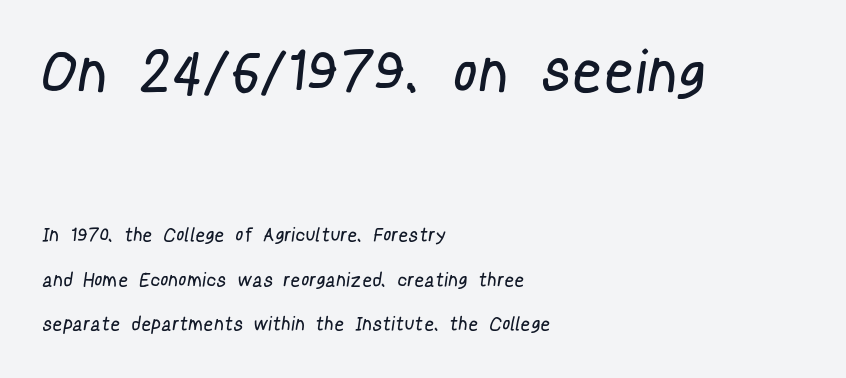
Q: Is the text bold? A: No.
Q: Is the typeface a serif or a sans-serif typeface? A: Sans-serif.
Q: Is the text underlined? A: No.
Q: How is the paragraph aligned? A: Left-aligned.
Q: Is the spacing between lines tight, normal or loose? A: Loose.
Q: Which block of text is set in a larger size, the first (top) or the second (bottom)? A: The first (top) one.
Q: Width (condensed, normal, or wide)? A: Condensed.
Q: Stroke contrast? A: Low.
Q: x-height? A: Medium.
Q: Monospaced? A: No.
